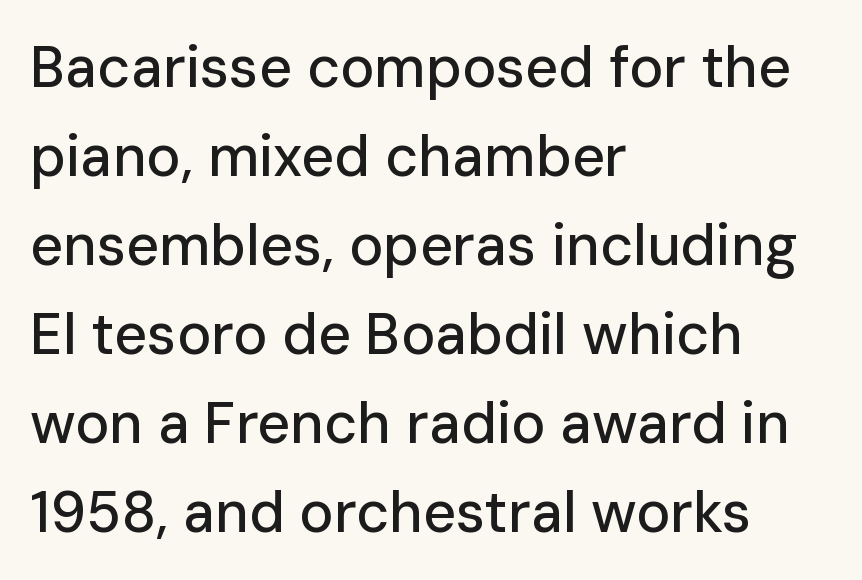
{"serif": "no", "italic": "no", "width": "normal", "stroke_contrast": "low", "x_height": "medium", "monospaced": "no", "underline": "no", "align": "left", "line_spacing": "normal", "line_spacing_ratio": 1.56, "letter_spacing": "normal", "letter_spacing_em": 0.0, "glyph_px": 57}
